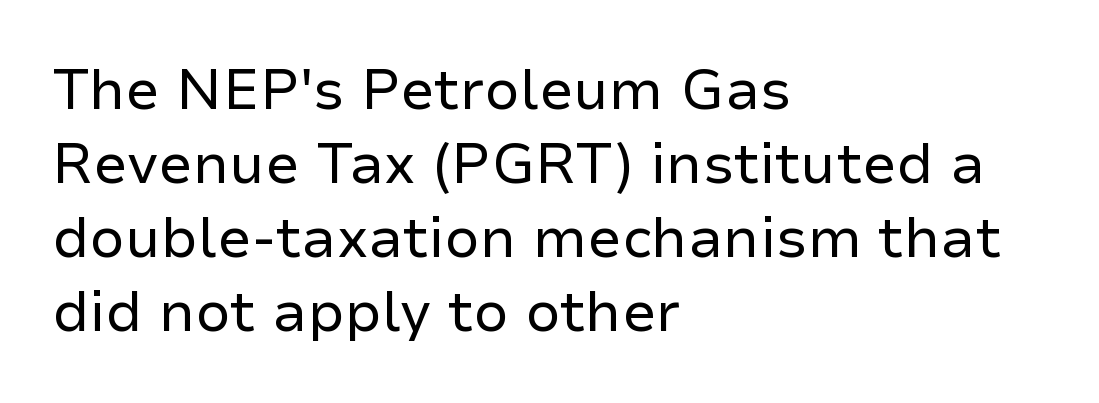
The image shows 56 px regular-weight sans-serif type, upright; set left-aligned, normal line spacing (1.32x), normal letter spacing, not underlined; low stroke contrast and a medium x-height.
